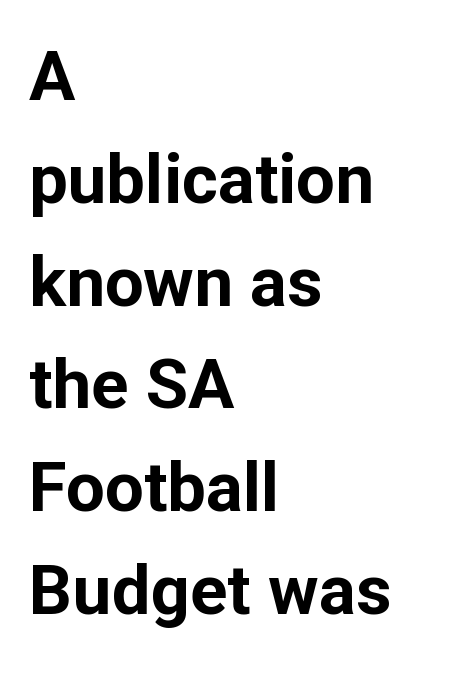
{"serif": "no", "italic": "no", "bold": "yes", "weight": "bold", "width": "normal", "stroke_contrast": "low", "x_height": "medium", "monospaced": "no", "underline": "no", "align": "left", "line_spacing": "normal", "line_spacing_ratio": 1.49, "letter_spacing": "normal", "letter_spacing_em": 0.0, "glyph_px": 69}
